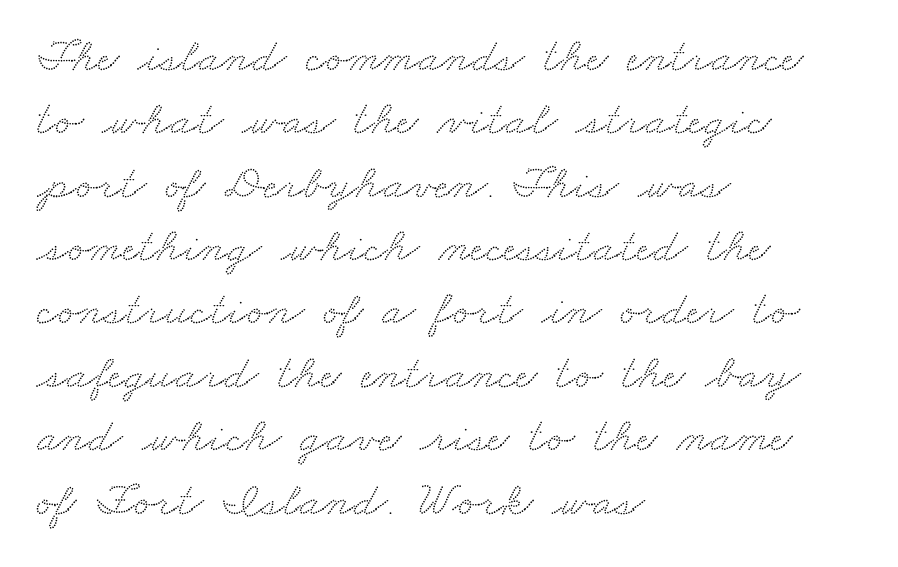
{"serif": "yes", "width": "wide", "stroke_contrast": "medium", "x_height": "small", "monospaced": "no", "underline": "no", "align": "left", "line_spacing": "normal", "line_spacing_ratio": 1.32, "letter_spacing": "normal", "letter_spacing_em": 0.0, "glyph_px": 48}
